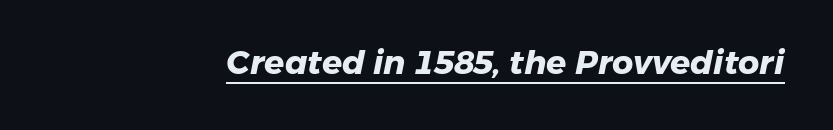
Q: Is the text bold? A: Yes.
Q: Is the typeface a serif or a sans-serif typeface? A: Sans-serif.
Q: Is the text underlined? A: Yes.
Q: Is the spacing between letters normal or unusually wide? A: Normal.
Q: Width (condensed, normal, or wide)? A: Normal.
Q: Stroke contrast? A: Low.
Q: x-height? A: Medium.
Q: Monospaced? A: No.
